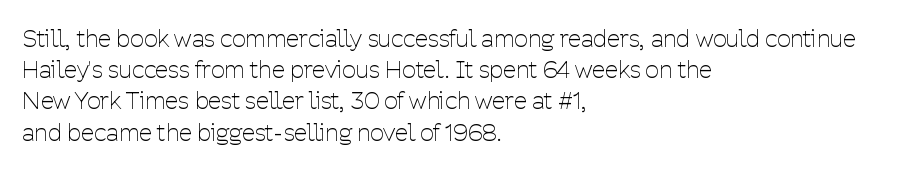
{"italic": "no", "bold": "no", "underline": "no", "align": "left", "line_spacing": "normal", "line_spacing_ratio": 1.3, "letter_spacing": "normal", "letter_spacing_em": 0.0, "glyph_px": 24}
